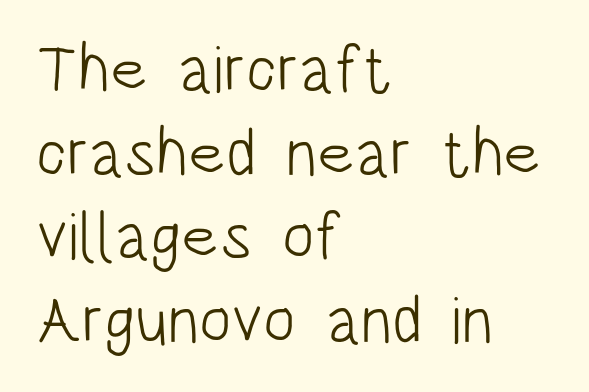
Q: Is the text bold? A: No.
Q: Is the text italic (slanted)? A: No, it is upright.
Q: Is the typeface a serif or a sans-serif typeface? A: Sans-serif.
Q: Is the text underlined? A: No.
Q: How is the paragraph aligned? A: Left-aligned.
Q: Is the spacing between letters normal or unusually wide? A: Normal.
Q: Is the spacing between lines tight, normal or loose? A: Normal.
Q: Width (condensed, normal, or wide)? A: Condensed.
Q: Stroke contrast? A: Low.
Q: x-height? A: Large.
Q: Monospaced? A: No.
